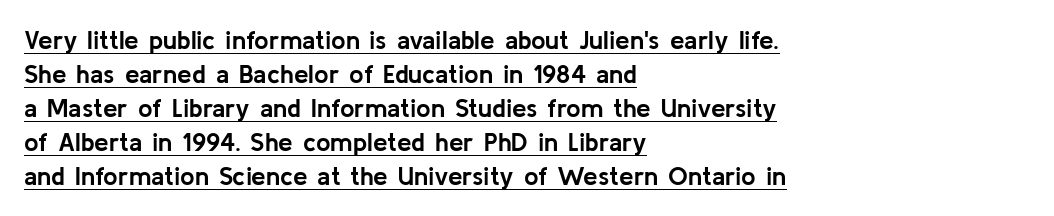
The image shows 26 px bold type, upright; set left-aligned, normal line spacing (1.31x), normal letter spacing, underlined.
